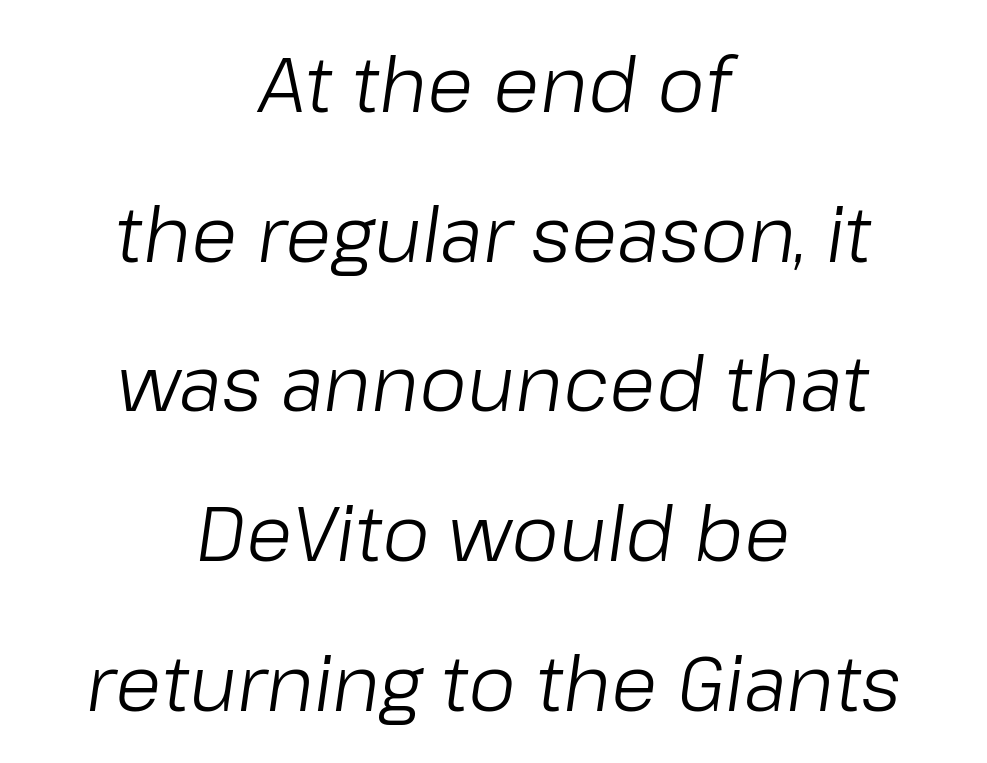
Q: Is the text bold? A: No.
Q: Is the text italic (slanted)? A: Yes, it leans right by about 8 degrees.
Q: Is the text underlined? A: No.
Q: How is the paragraph aligned? A: Centered.
Q: Is the spacing between letters normal or unusually wide? A: Normal.
Q: Is the spacing between lines tight, normal or loose? A: Loose.
Q: Width (condensed, normal, or wide)? A: Normal.
Q: Stroke contrast? A: Low.
Q: x-height? A: Medium.
Q: Monospaced? A: No.
